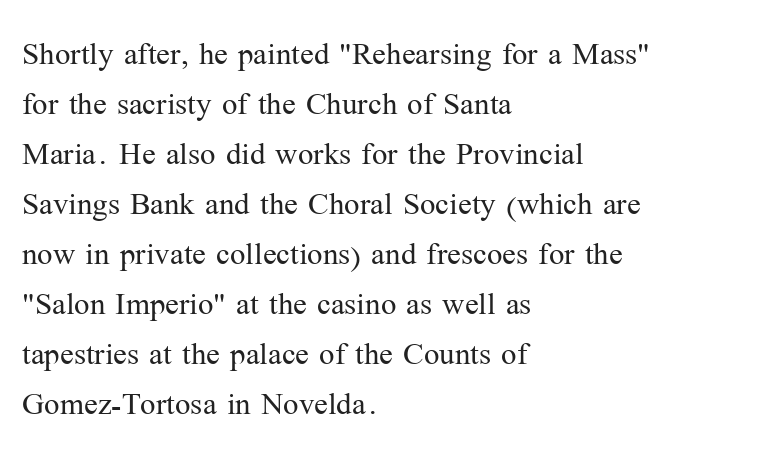
The image shows 41 px light serif type, upright; set left-aligned, line spacing 1.22x, normal letter spacing, not underlined; medium stroke contrast and a medium x-height.
